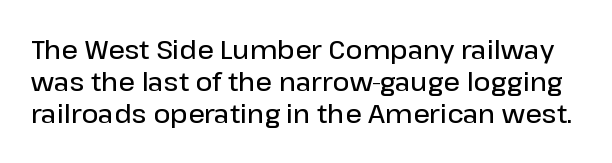
Q: Is the text bold? A: Semi-bold.
Q: Is the text italic (slanted)? A: No, it is upright.
Q: Is the text underlined? A: No.
Q: Is the spacing between letters normal or unusually wide? A: Normal.
